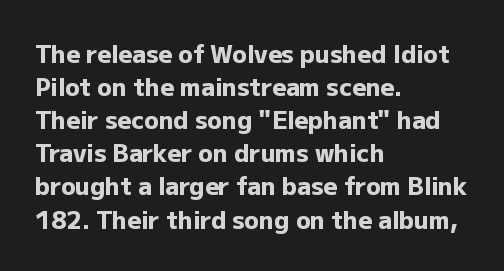
{"italic": "no", "bold": "yes", "underline": "no", "align": "left", "line_spacing": "normal", "line_spacing_ratio": 1.38, "letter_spacing": "normal", "letter_spacing_em": 0.0, "glyph_px": 24}
